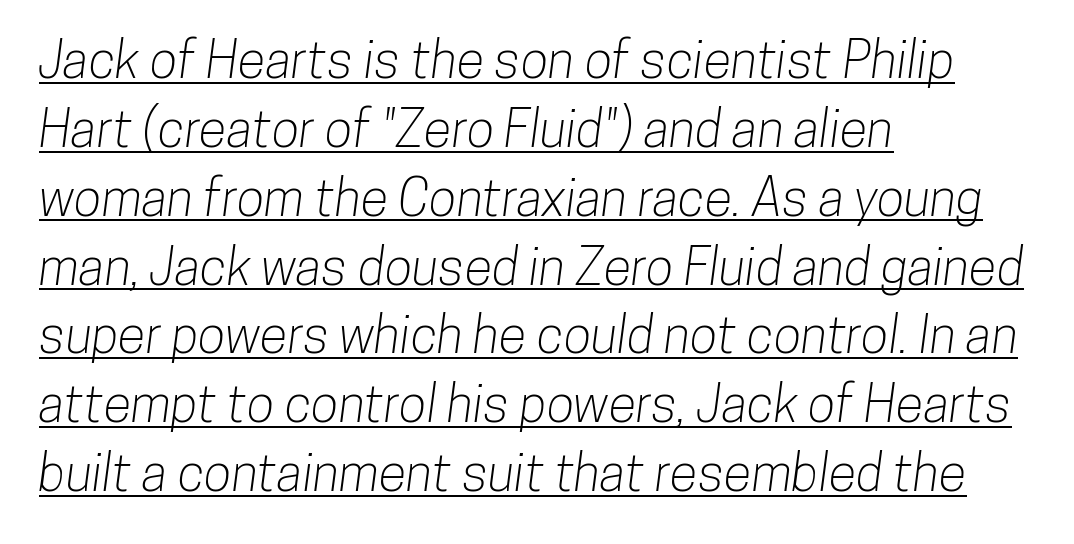
A typesetter would label this face a sans. Students, observe: this is what conventionally led text looks like. Looks like regular typesetting: each glyph gets only the width it needs. Each line of the rendering has a horizontal stroke beneath the glyphs. There is no visible air inserted between adjacent glyphs. The paragraph has a hard left edge and a soft right edge.
